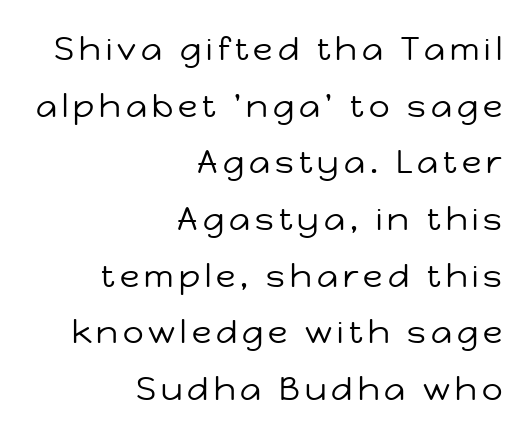
The image shows 32 px regular-weight sans-serif type, upright; set right-aligned, line spacing 1.77x, not underlined; low stroke contrast and a medium x-height.
